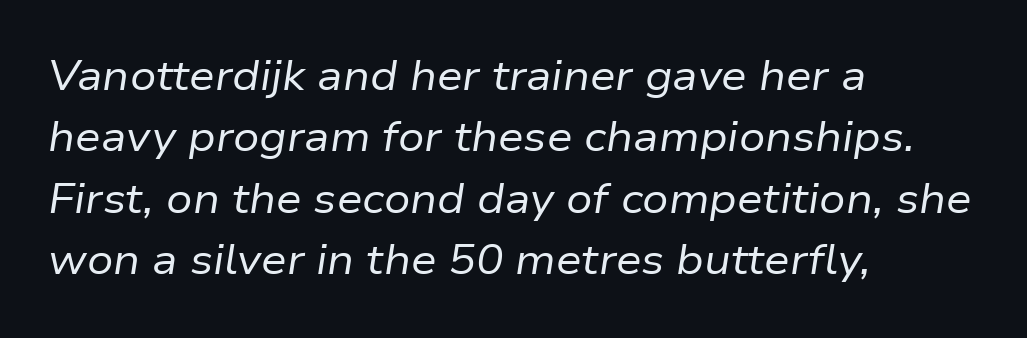
{"italic": "yes", "lean": "right", "slant_degrees": 9, "bold": "no", "weight": "regular", "width": "normal", "stroke_contrast": "low", "x_height": "medium", "monospaced": "no", "underline": "no", "align": "left", "line_spacing": "normal", "line_spacing_ratio": 1.5, "letter_spacing": "normal", "letter_spacing_em": 0.0, "glyph_px": 41}
